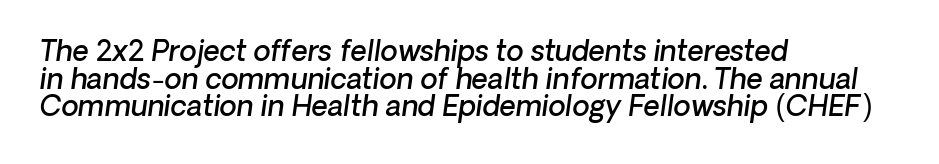
Clear beneath every line of the passage. Does the weight exceed regular? Yes, but only to semibold. The typesetter chose a ragged-right arrangement here. Varying glyph widths throughout — classic text-font behaviour. In terms of leading, this rendering errs on the cramped side.
